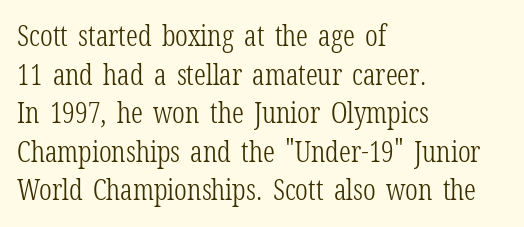
The face used here is rendered with its standard letterfit. A classic flush-left, rag-right setting is used for this passage. Type without underlining. Weight: in the light-to-regular range.
